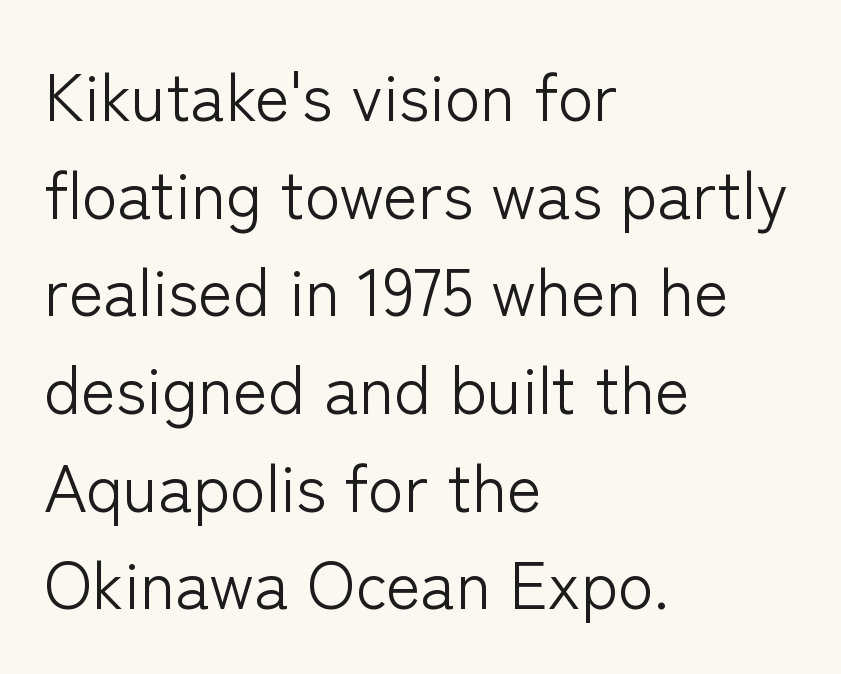
Q: Is the text bold? A: No.
Q: Is the text italic (slanted)? A: No, it is upright.
Q: Is the typeface a serif or a sans-serif typeface? A: Sans-serif.
Q: Is the text underlined? A: No.
Q: How is the paragraph aligned? A: Left-aligned.
Q: Is the spacing between letters normal or unusually wide? A: Normal.
Q: Is the spacing between lines tight, normal or loose? A: Normal.
Q: Width (condensed, normal, or wide)? A: Normal.
Q: Stroke contrast? A: Low.
Q: x-height? A: Medium.
Q: Monospaced? A: No.
